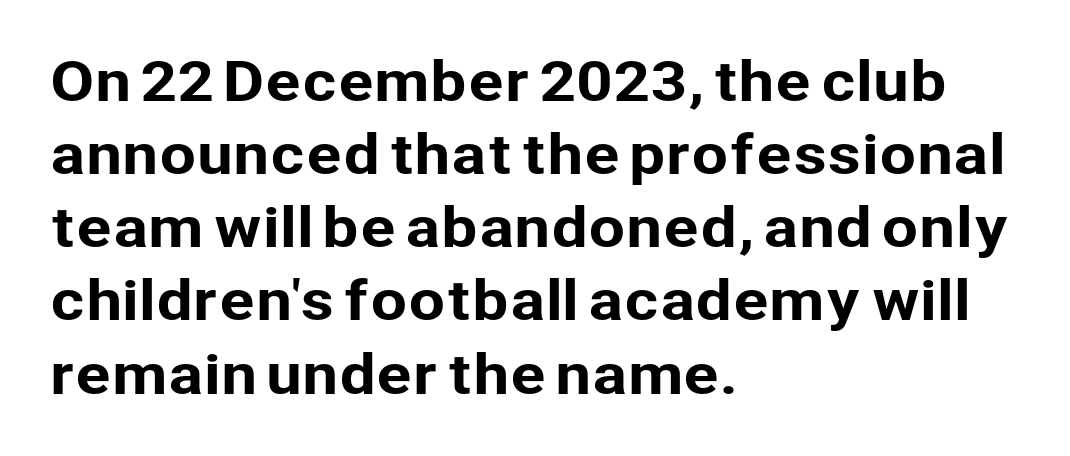
{"serif": "no", "italic": "no", "width": "normal", "stroke_contrast": "low", "x_height": "medium", "monospaced": "no", "underline": "no", "align": "left", "line_spacing": "normal", "line_spacing_ratio": 1.38, "letter_spacing": "normal", "letter_spacing_em": 0.0, "glyph_px": 53}
